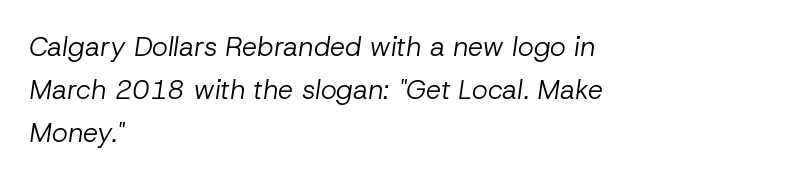
The image shows 27 px text type, italic (leaning right); set left-aligned, normal line spacing (1.59x), normal letter spacing, not underlined.
